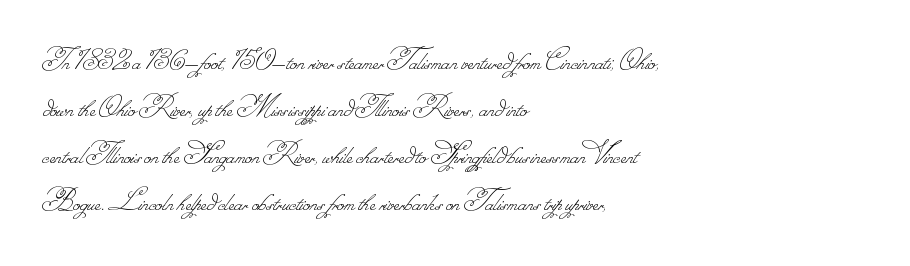
This sample uses plain, unmodified letter spacing. Layout note: lines flush left. The foot of each line stays bare and open. Note the varied advance widths — an 'i' is clearly narrower than an 'm'. Line spacing here is normal.
